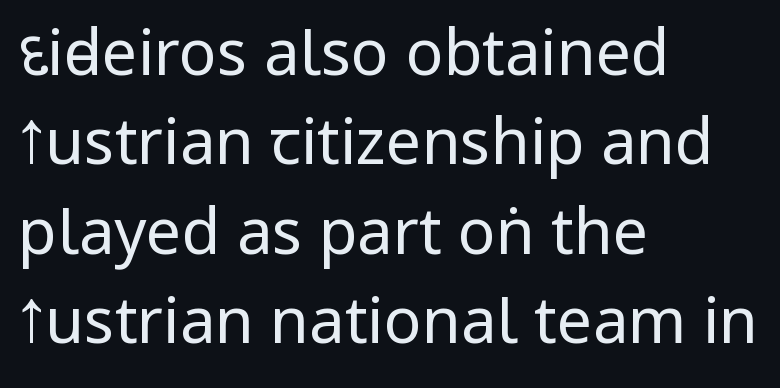
This sample uses a sans-serif face. Horizontal bands of white between lines are of average thickness. The typography opts for an upright posture over an oblique one. Does extra space separate the letters? No, they use regular spacing. Layout note: lines flush left. Each stroke keeps to a modest, everyday thickness or less.
